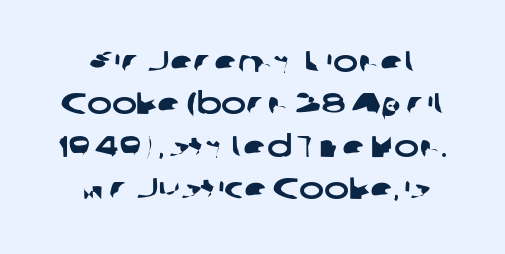
The zone under the glyphs is completely vacant. A typesetter would call this leading conventional body-copy spacing. Nope, no serifs anywhere on these letters. Compared with typical body copy, the letter spacing here is the same. Character widths vary here, with narrow letters taking less room than wide ones.
